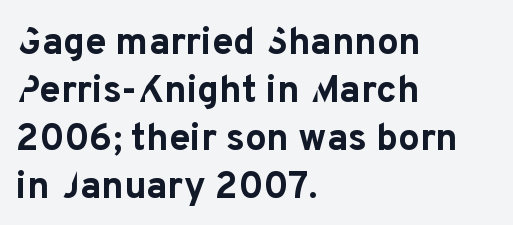
The image shows 38 px bold sans-serif type, upright; set left-aligned, normal line spacing (1.26x), normal letter spacing, not underlined; low stroke contrast and a medium x-height.
